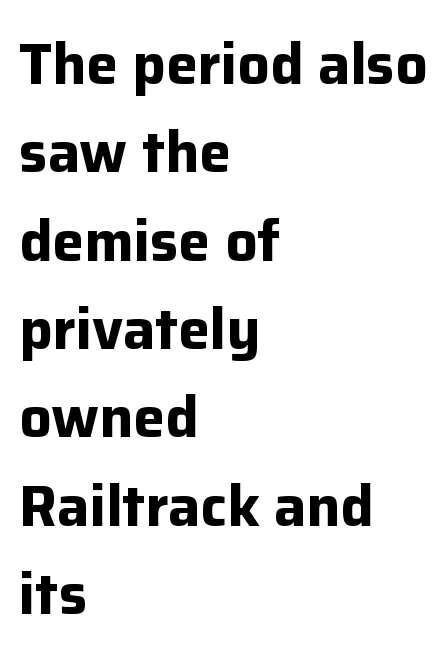
Type without underlining. This is the regular roman posture of the typeface. The line texture is even and compact thanks to regular tracking. Spacing verdict: proportional, widths tailored to each character.
